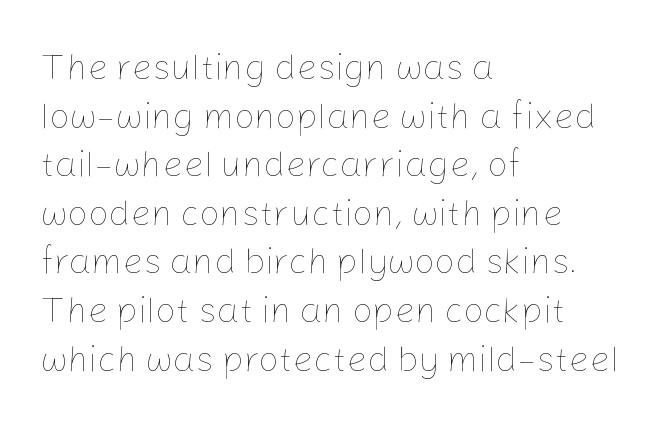
Q: Is the text bold? A: No.
Q: Is the text italic (slanted)? A: No, it is upright.
Q: Is the text underlined? A: No.
Q: How is the paragraph aligned? A: Left-aligned.
Q: Is the spacing between letters normal or unusually wide? A: Normal.
Q: Is the spacing between lines tight, normal or loose? A: Normal.
Q: Width (condensed, normal, or wide)? A: Normal.
Q: Stroke contrast? A: Low.
Q: x-height? A: Medium.
Q: Monospaced? A: No.
